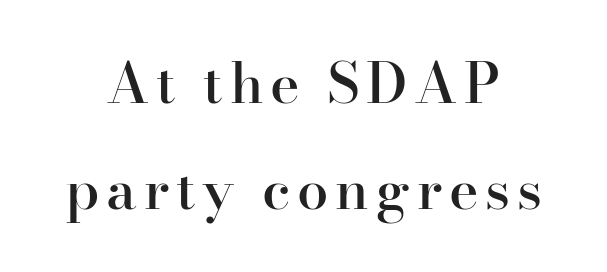
{"serif": "yes", "italic": "no", "bold": "semi", "weight": "semibold", "width": "normal", "stroke_contrast": "high", "x_height": "small", "monospaced": "no", "underline": "no", "line_spacing_ratio": 1.89, "glyph_px": 56}
